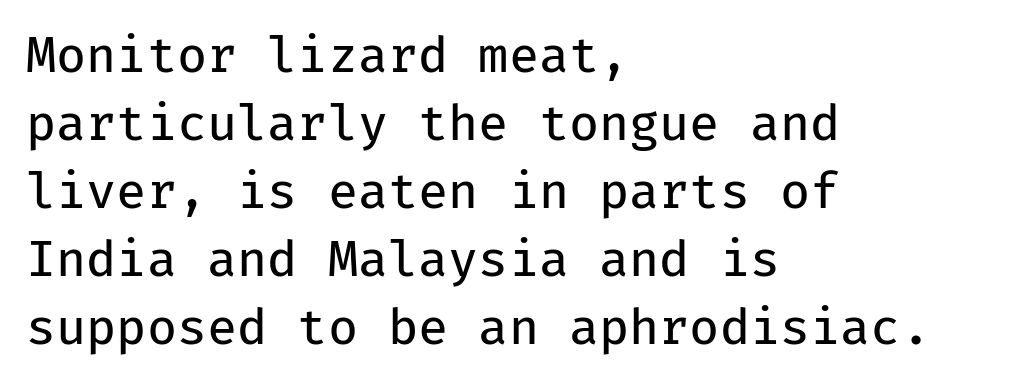
Ascenders rise straight up at ninety degrees. The rag falls on the right side of this text block. Regular leading. Weight: not bold — regular or lighter. These lines keep a tight, regular rhythm from letter to letter.
